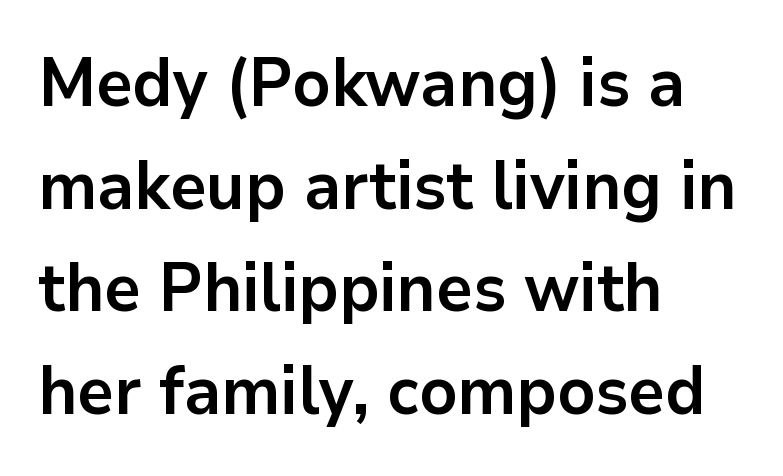
The image shows 67 px bold sans-serif type, upright; set left-aligned, normal line spacing (1.53x), normal letter spacing, not underlined; low stroke contrast and a medium x-height.
